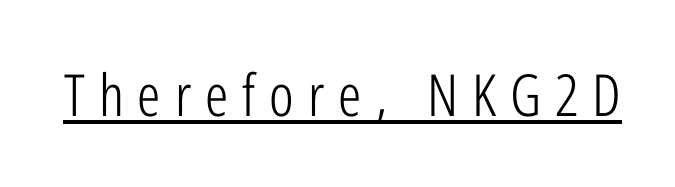
Q: Is the text bold? A: No.
Q: Is the text italic (slanted)? A: No, it is upright.
Q: Is the typeface a serif or a sans-serif typeface? A: Sans-serif.
Q: Is the text underlined? A: Yes.
Q: Is the spacing between letters normal or unusually wide? A: Unusually wide.
Q: Width (condensed, normal, or wide)? A: Condensed.
Q: Stroke contrast? A: Low.
Q: x-height? A: Medium.
Q: Monospaced? A: No.
